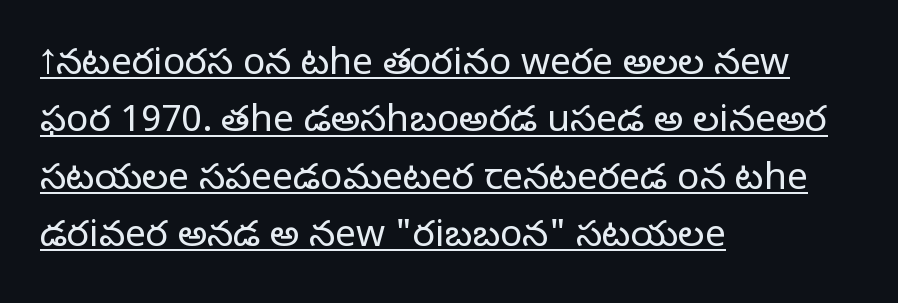
{"serif": "no", "italic": "no", "bold": "no", "weight": "light", "width": "normal", "stroke_contrast": "low", "x_height": "medium", "monospaced": "no", "underline": "yes", "align": "left", "line_spacing": "normal", "line_spacing_ratio": 1.55, "letter_spacing": "normal", "letter_spacing_em": 0.0, "glyph_px": 37}
